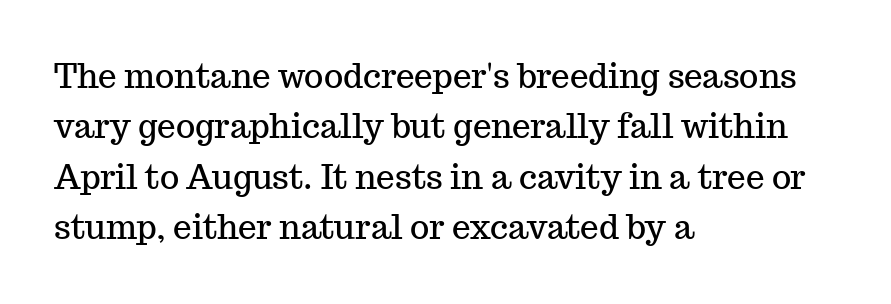
The image shows 33 px serif type, upright; set left-aligned, normal line spacing (1.53x), normal letter spacing, not underlined; medium stroke contrast and a medium x-height.
